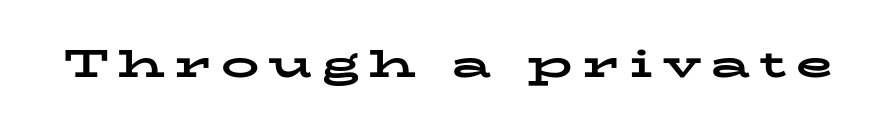
These lines were composed using upright roman letters. How heavy is the stroke? Heavy — this is a bold. Beneath every word, the page is bare. Here the designer chose a conventional face with non-uniform glyph widths. Type style note: has serifs. The horizontal fit of the characters is loose and conspicuously gappy.
